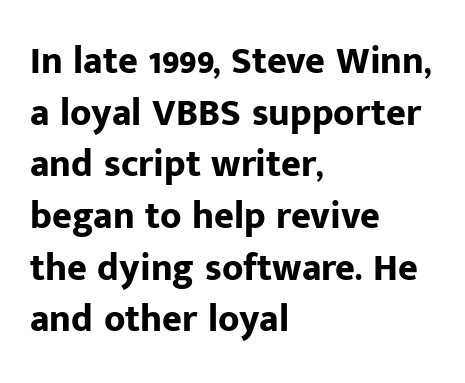
{"serif": "no", "italic": "no", "bold": "yes", "weight": "bold", "width": "normal", "stroke_contrast": "low", "x_height": "medium", "monospaced": "no", "underline": "no", "align": "left", "line_spacing": "normal", "line_spacing_ratio": 1.36, "letter_spacing": "normal", "letter_spacing_em": 0.0, "glyph_px": 38}
